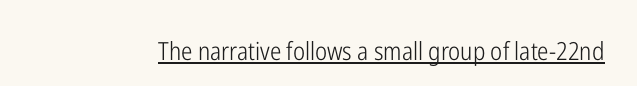
Q: Is the text bold? A: No.
Q: Is the text italic (slanted)? A: No, it is upright.
Q: Is the text underlined? A: Yes.
Q: Is the spacing between letters normal or unusually wide? A: Normal.
